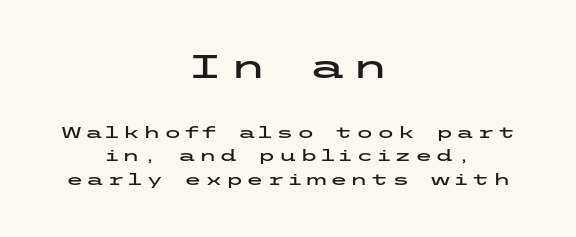
Q: Is the text italic (slanted)? A: No, it is upright.
Q: Is the typeface a serif or a sans-serif typeface? A: Sans-serif.
Q: Is the text underlined? A: No.
Q: How is the paragraph aligned? A: Centered.
Q: Is the spacing between letters normal or unusually wide? A: Unusually wide.
Q: Is the spacing between lines tight, normal or loose? A: Normal.
Q: Which block of text is set in a larger size, the first (top) or the second (bottom)? A: The first (top) one.
Q: Width (condensed, normal, or wide)? A: Wide.
Q: Stroke contrast? A: Low.
Q: x-height? A: Medium.
